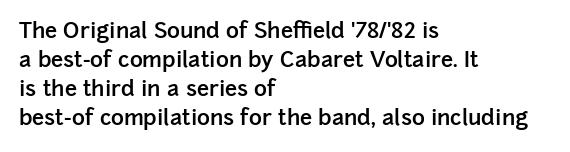
{"italic": "no", "bold": "semi", "underline": "no", "align": "left", "line_spacing": "normal", "line_spacing_ratio": 1.32, "letter_spacing": "normal", "letter_spacing_em": 0.0, "glyph_px": 22}
